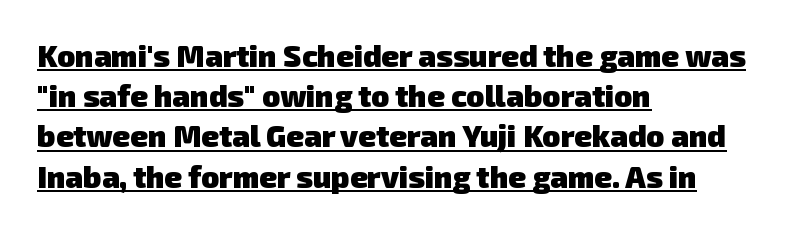
Q: Is the text bold? A: Yes.
Q: Is the typeface a serif or a sans-serif typeface? A: Sans-serif.
Q: Is the text underlined? A: Yes.
Q: How is the paragraph aligned? A: Left-aligned.
Q: Is the spacing between letters normal or unusually wide? A: Normal.
Q: Is the spacing between lines tight, normal or loose? A: Normal.
Q: Width (condensed, normal, or wide)? A: Normal.
Q: Stroke contrast? A: Low.
Q: x-height? A: Medium.
Q: Monospaced? A: No.
